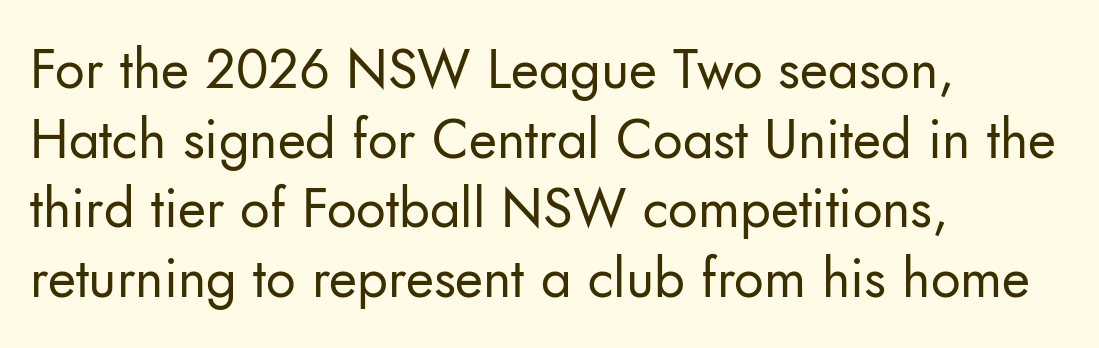
{"serif": "no", "italic": "no", "bold": "no", "weight": "regular", "width": "normal", "stroke_contrast": "low", "x_height": "small", "monospaced": "no", "underline": "no", "align": "left", "line_spacing": "normal", "line_spacing_ratio": 1.29, "letter_spacing": "normal", "letter_spacing_em": 0.0, "glyph_px": 54}
